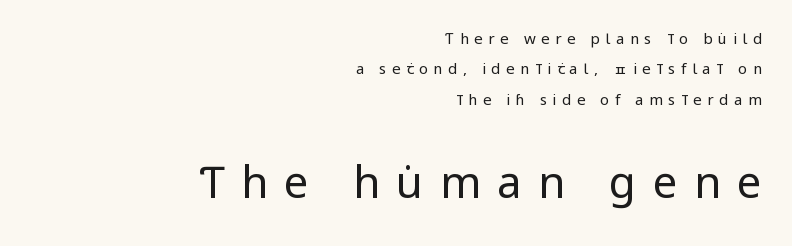
The image shows 44 px regular-weight, condensed sans-serif type, upright; set right-aligned, loose line spacing (2.03x), unusually wide letter spacing (+0.37 em), not underlined; the second (bottom) block is 2.93x larger; low stroke contrast and a large x-height.
